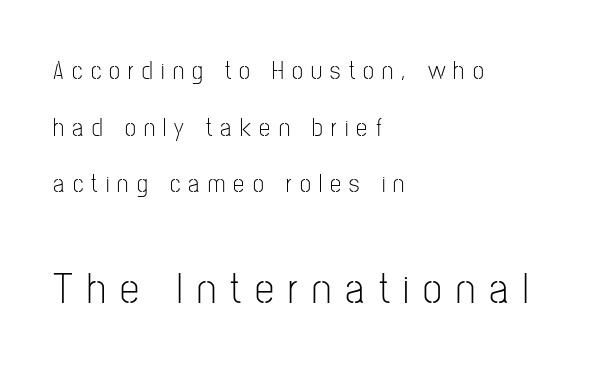
The typesetter chose a ragged-right arrangement here. These two chunks differ in scale, with the bottom chunk taking the larger measure. The rendering uses natural spacing where letterforms have individual widths. Posture: upright roman. No extra ink here — the face is not bold.
